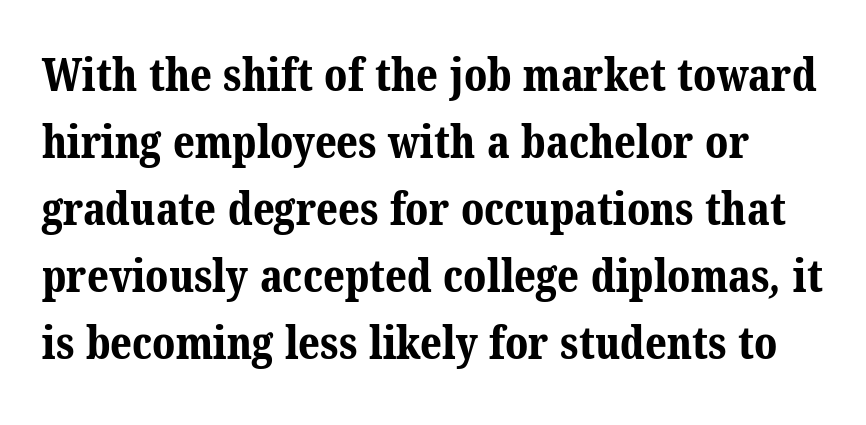
{"serif": "yes", "bold": "yes", "weight": "bold", "width": "normal", "stroke_contrast": "medium", "x_height": "medium", "monospaced": "no", "underline": "no", "line_spacing": "normal", "line_spacing_ratio": 1.49, "letter_spacing": "normal", "letter_spacing_em": 0.0, "glyph_px": 45}
